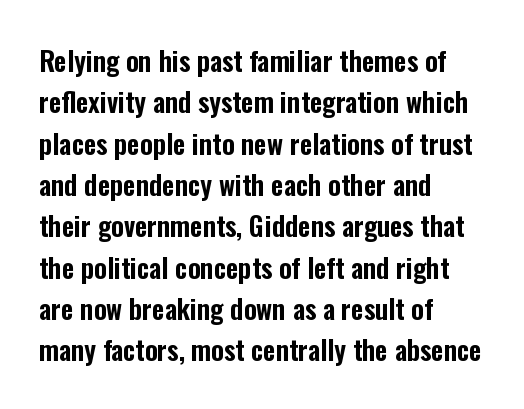
Q: Is the text italic (slanted)? A: No, it is upright.
Q: Is the text underlined? A: No.
Q: How is the paragraph aligned? A: Left-aligned.
Q: Is the spacing between letters normal or unusually wide? A: Normal.
Q: Is the spacing between lines tight, normal or loose? A: Normal.
